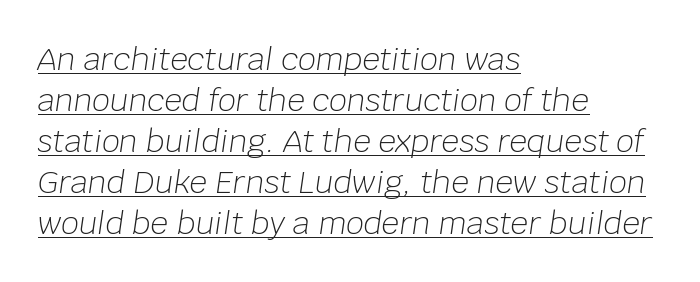
In terms of leading, this rendering sits right in the middle. These lines keep a tight, regular rhythm from letter to letter. The lines in this sample share a left origin and differ only in where they stop. Designer's note — italics engaged.
